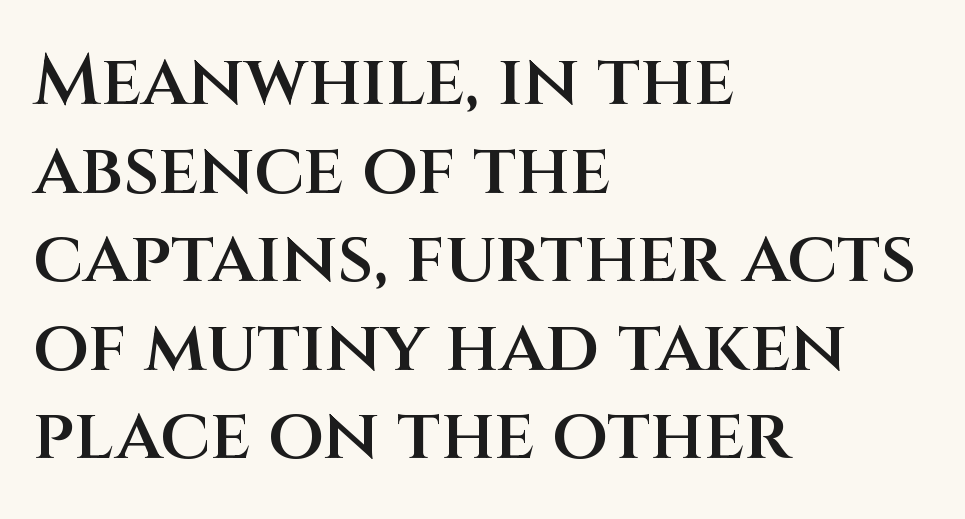
Horizontally, the lines are justified to the leading edge only. This sample has the flowing, uneven cadence of proportional lettering. Check the space under the baseline: it is left empty. Posture: vertical.
